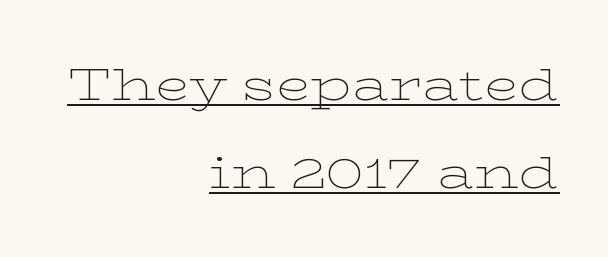
{"serif": "yes", "italic": "no", "bold": "no", "weight": "thin", "width": "wide", "stroke_contrast": "low", "x_height": "medium", "monospaced": "no", "underline": "yes", "align": "right", "line_spacing": "loose", "line_spacing_ratio": 1.96, "letter_spacing": "normal", "letter_spacing_em": 0.0, "glyph_px": 45}
